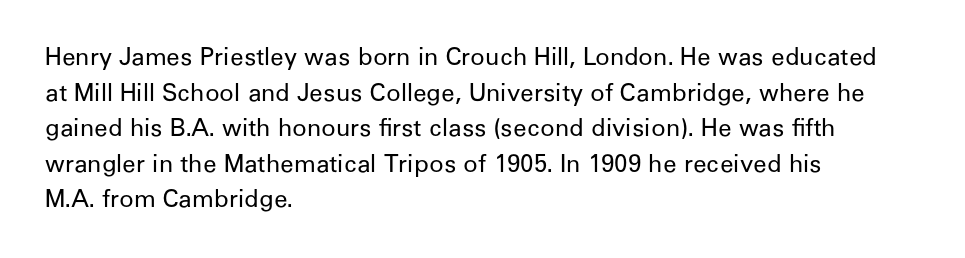
No italicization has been applied; the sample stays upright. Each line starts at the same left margin while the right side varies. Weight: regular or lighter. Compared with typical paragraphs, the rows here are spaced about the same. No extra tracking has been applied to these lines. Any mark beneath the type? The region is blank.
